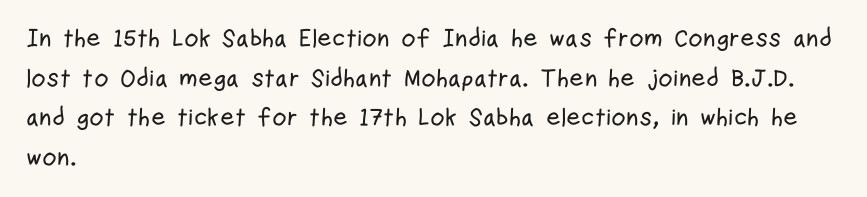
Words appear dense and cohesive because spacing is normal. Italic? Not at all — the glyphs are vertical. Horizontally, the lines are justified to the leading edge only. Leading matches the norm, producing a regular column. Each row of text sits above clean, open space.
